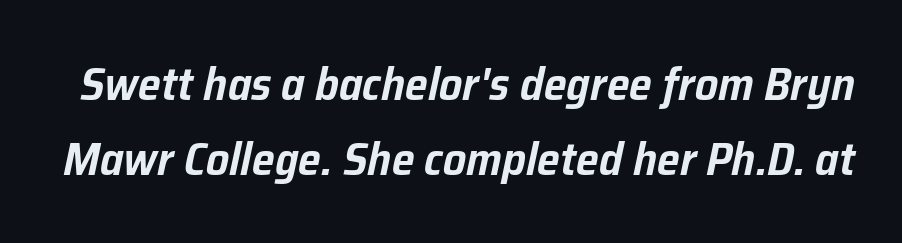
{"italic": "yes", "lean": "right", "slant_degrees": 12, "width": "normal", "stroke_contrast": "low", "x_height": "medium", "monospaced": "no", "underline": "no", "line_spacing": "normal", "line_spacing_ratio": 1.62, "letter_spacing": "normal", "letter_spacing_em": 0.0, "glyph_px": 46}
